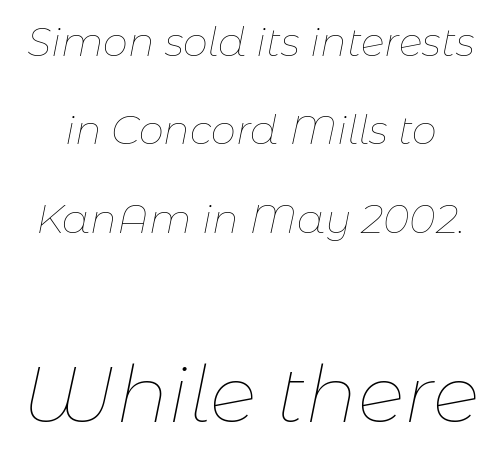
{"italic": "yes", "lean": "right", "slant_degrees": 11, "bold": "no", "weight": "thin", "width": "normal", "stroke_contrast": "low", "x_height": "medium", "monospaced": "no", "underline": "no", "line_spacing": "loose", "line_spacing_ratio": 2.21, "letter_spacing": "normal", "letter_spacing_em": 0.0, "larger_block": "second", "size_ratio": 1.98, "glyph_px": 79}
